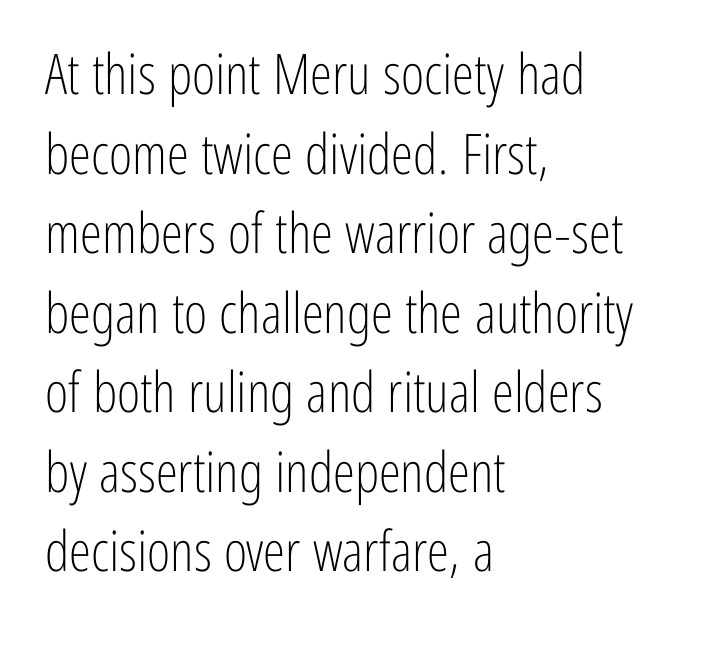
The image shows 56 px light, condensed sans-serif type, upright; set left-aligned, normal line spacing (1.42x), normal letter spacing, not underlined; low stroke contrast and a medium x-height.
